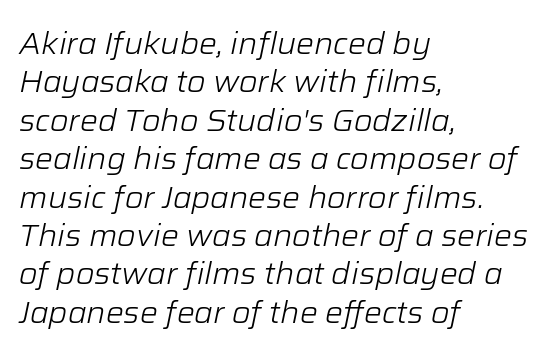
{"italic": "yes", "lean": "right", "slant_degrees": 12, "bold": "no", "weight": "light", "width": "normal", "stroke_contrast": "low", "x_height": "medium", "monospaced": "no", "underline": "no", "align": "left", "line_spacing": "normal", "line_spacing_ratio": 1.28, "letter_spacing": "normal", "letter_spacing_em": 0.0, "glyph_px": 30}
